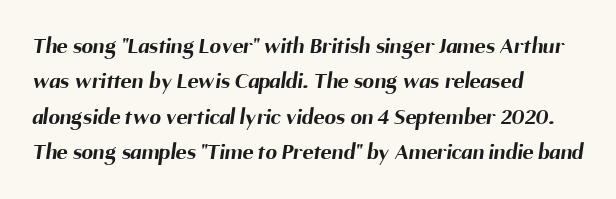
Q: Is the text bold? A: Yes.
Q: Is the text underlined? A: No.
Q: How is the paragraph aligned? A: Left-aligned.
Q: Is the spacing between letters normal or unusually wide? A: Normal.
Q: Is the spacing between lines tight, normal or loose? A: Normal.
